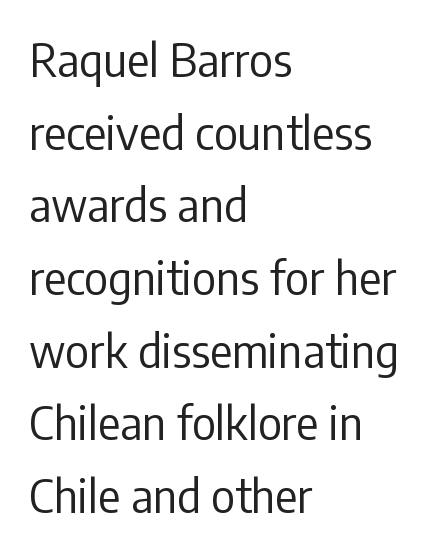
The image shows 46 px regular-weight, condensed sans-serif type, upright; set left-aligned, normal line spacing (1.58x), normal letter spacing, not underlined; low stroke contrast and a medium x-height.
